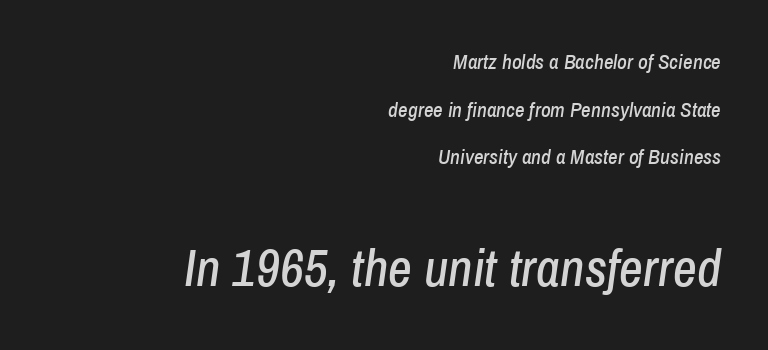
Is there much room between lines? Yes — plenty of vertical air separates them. The specimen reads as italic at a glance. Between one letter and the next there's only the usual sliver of space. Just letters on the line, the space beneath them empty. Bigger letters appear in the bottom chunk; the top chunk is reduced.
